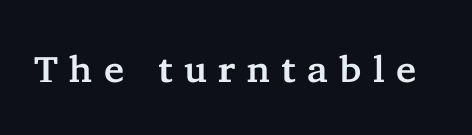
{"serif": "yes", "italic": "no", "width": "normal", "stroke_contrast": "low", "x_height": "medium", "monospaced": "no", "underline": "no", "letter_spacing": "wide", "letter_spacing_em": 0.31, "glyph_px": 37}
